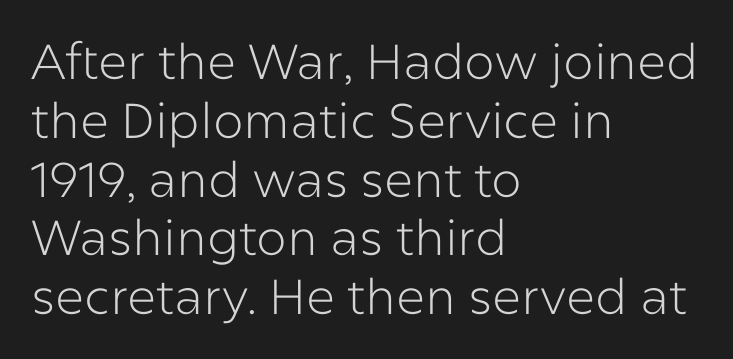
{"serif": "no", "italic": "no", "bold": "no", "weight": "light", "width": "normal", "stroke_contrast": "low", "x_height": "medium", "monospaced": "no", "underline": "no", "align": "left", "line_spacing_ratio": 1.2, "letter_spacing": "normal", "letter_spacing_em": 0.0, "glyph_px": 49}
